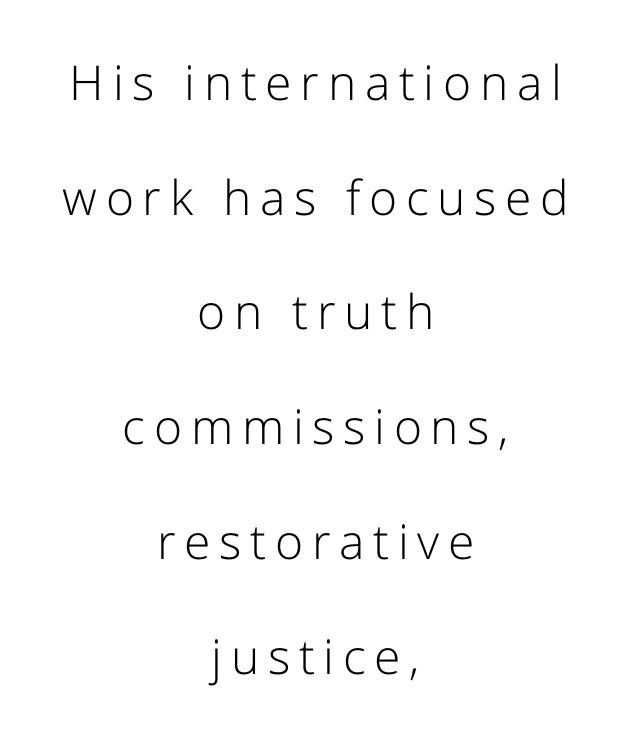
The characters are drawn with everyday or finer stroke widths. Leading: increased. Any mark beneath the type? The region is blank. The compositor balanced each line on the midline. Each letter's strokes conclude bluntly, with no projecting serifs. Looks like regular typesetting: each glyph gets only the width it needs.
